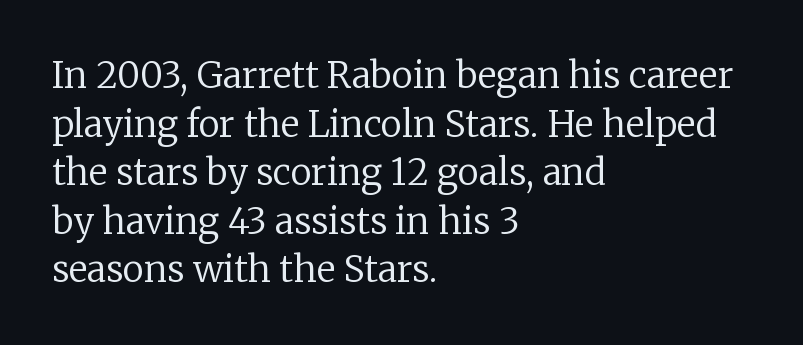
{"serif": "yes", "italic": "no", "bold": "no", "weight": "regular", "width": "normal", "stroke_contrast": "low", "x_height": "medium", "monospaced": "no", "underline": "no", "align": "left", "line_spacing": "normal", "line_spacing_ratio": 1.35, "letter_spacing": "normal", "letter_spacing_em": 0.0, "glyph_px": 36}
